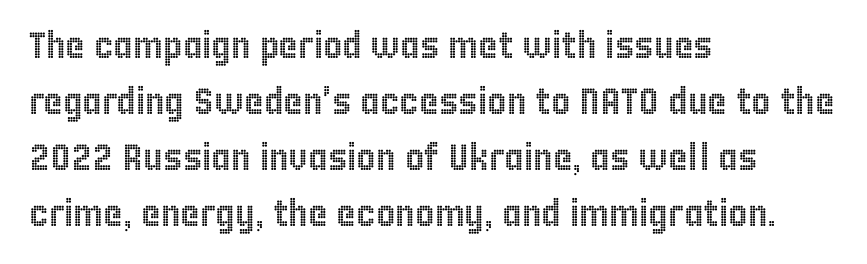
Q: Is the text italic (slanted)? A: No, it is upright.
Q: Is the text underlined? A: No.
Q: How is the paragraph aligned? A: Left-aligned.
Q: Is the spacing between letters normal or unusually wide? A: Normal.
Q: Is the spacing between lines tight, normal or loose? A: Normal.
Q: Width (condensed, normal, or wide)? A: Condensed.
Q: x-height? A: Large.
Q: Monospaced? A: No.
